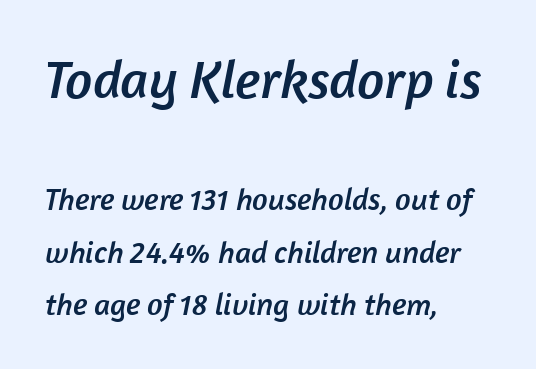
The image shows 54 px sans-serif type; set left-aligned, normal line spacing (1.69x), normal letter spacing, not underlined; the first (top) block is 1.74x larger; low stroke contrast and a medium x-height.
